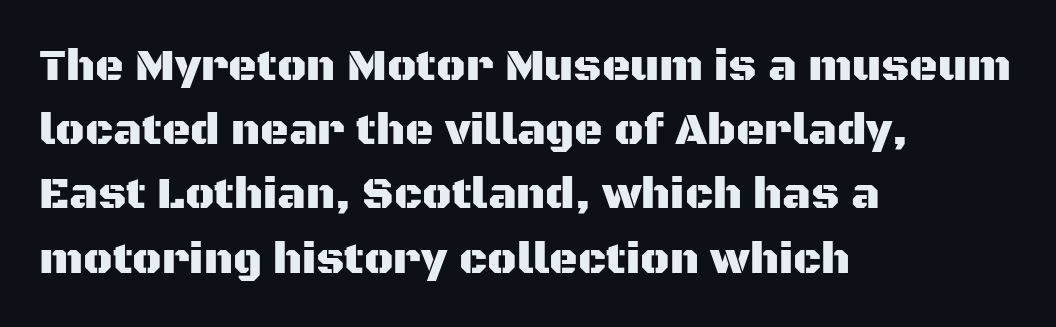
The image shows 44 px sans-serif type, upright; set left-aligned, normal line spacing (1.46x), normal letter spacing, not underlined; medium stroke contrast and a large x-height.
